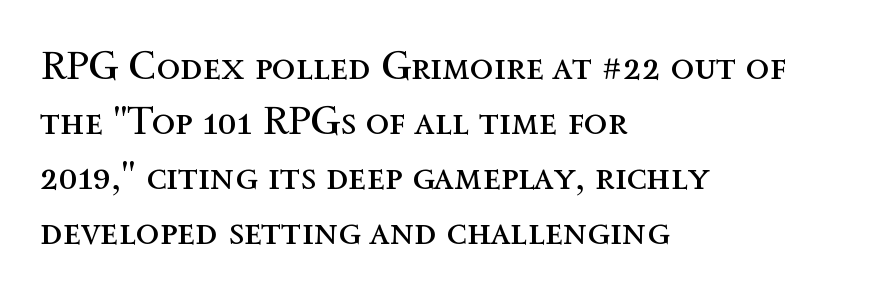
The image shows 39 px regular-weight type, upright; set left-aligned, normal line spacing (1.41x), normal letter spacing, not underlined; a medium x-height.
